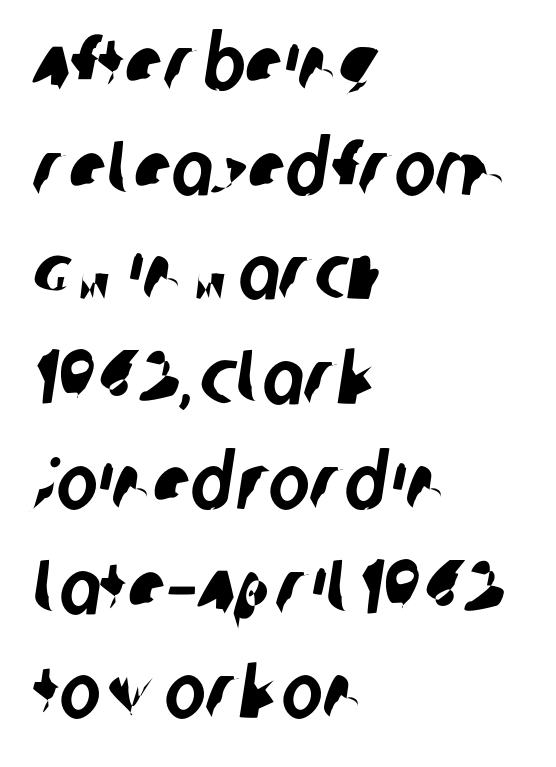
Tracking here is standard; glyphs follow each other at the usual distance. Summary of vertical rhythm: regular, with standard interline spacing. These lines are set flush left with a ragged right edge. Character widths vary here, with narrow letters taking less room than wide ones. Any mark beneath the type? The region is blank.
